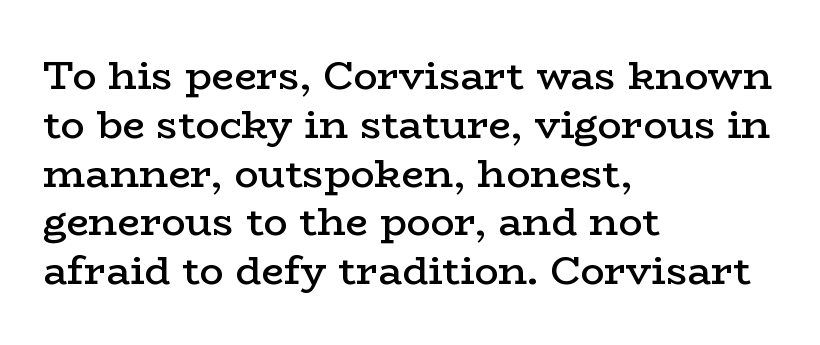
Q: Is the text bold? A: Semi-bold.
Q: Is the text italic (slanted)? A: No, it is upright.
Q: Is the typeface a serif or a sans-serif typeface? A: Serif.
Q: Is the text underlined? A: No.
Q: How is the paragraph aligned? A: Left-aligned.
Q: Is the spacing between letters normal or unusually wide? A: Normal.
Q: Width (condensed, normal, or wide)? A: Wide.
Q: Stroke contrast? A: Low.
Q: x-height? A: Medium.
Q: Monospaced? A: No.
